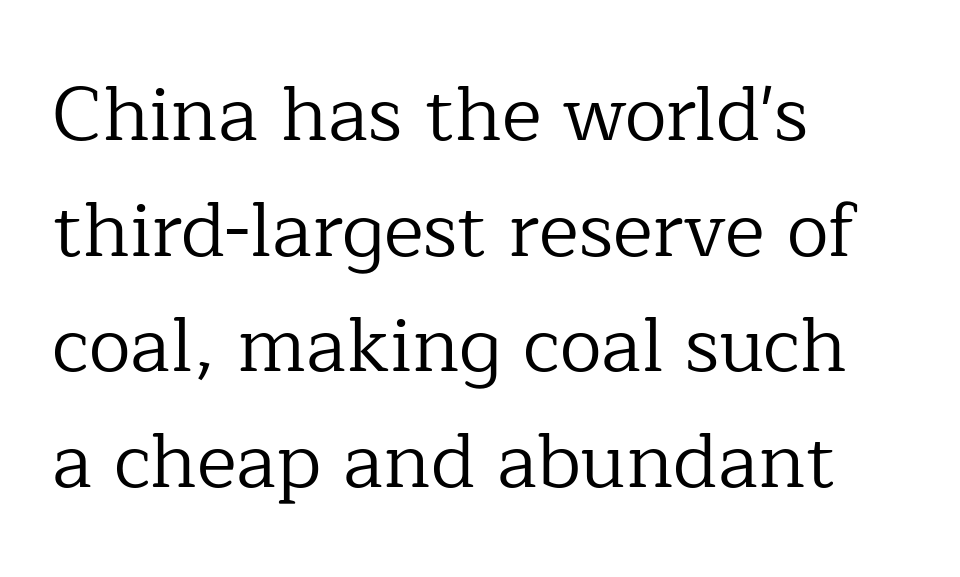
Default kerning and tracking; the words read as compact shapes. Character widths vary here, with narrow letters taking less room than wide ones. The characters are drawn with everyday or finer stroke widths. Plain, unruled lines of type. Is this a sans? No — the strokes have serifs. Caption: multi-line text, flush left, ragged right.
